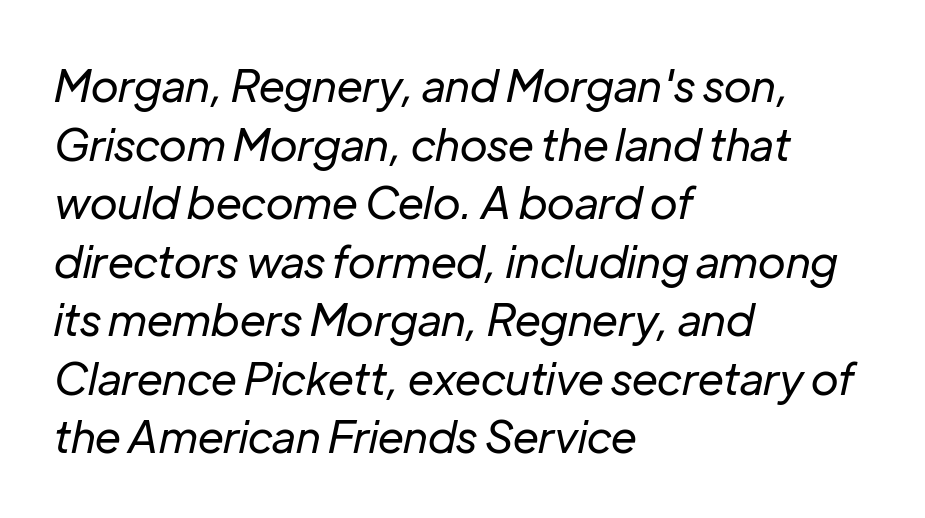
{"italic": "yes", "lean": "right", "slant_degrees": 12, "bold": "no", "weight": "regular", "width": "normal", "stroke_contrast": "low", "x_height": "medium", "monospaced": "no", "underline": "no", "align": "left", "line_spacing": "normal", "line_spacing_ratio": 1.33, "letter_spacing": "normal", "letter_spacing_em": 0.0, "glyph_px": 44}
